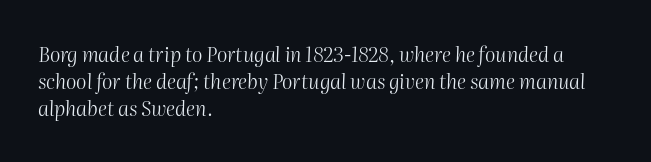
Compared with ordinary roman type, these characters are visibly tilted. Letter spacing: default. Notice how the passage keeps a crisp vertical edge on the left only. Each row of text sits above clean, open space. The space between consecutive lines is moderate. Think standard paragraph weight, or any step lighter than that.
